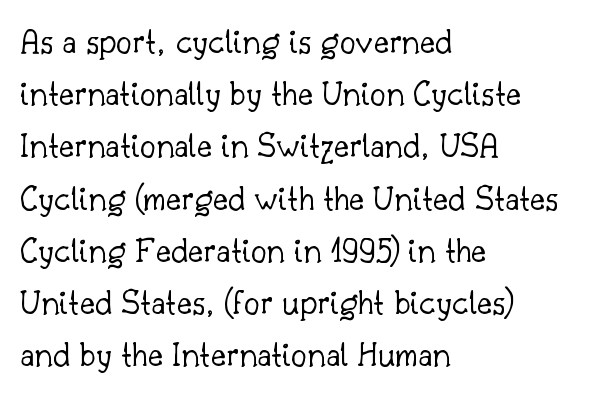
{"italic": "no", "bold": "no", "weight": "light", "width": "normal", "stroke_contrast": "low", "x_height": "small", "monospaced": "no", "underline": "no", "align": "left", "line_spacing": "normal", "line_spacing_ratio": 1.45, "letter_spacing": "normal", "letter_spacing_em": 0.0, "glyph_px": 36}
